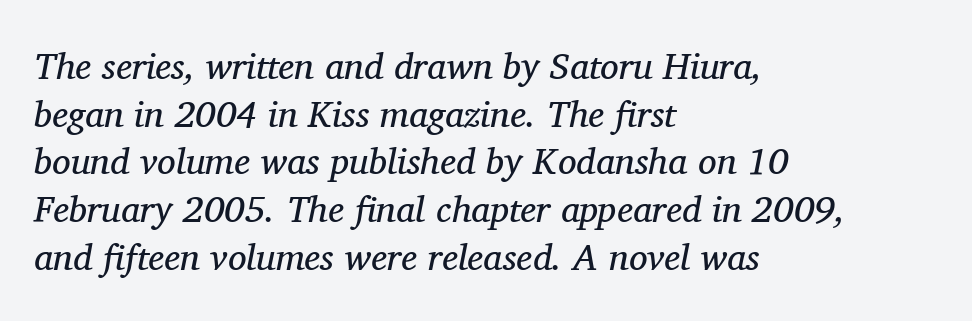
{"serif": "yes", "italic": "yes", "lean": "right", "slant_degrees": 11, "bold": "no", "weight": "regular", "width": "normal", "stroke_contrast": "medium", "x_height": "medium", "monospaced": "no", "underline": "no", "align": "left", "line_spacing": "normal", "line_spacing_ratio": 1.29, "letter_spacing": "normal", "letter_spacing_em": 0.0, "glyph_px": 37}
